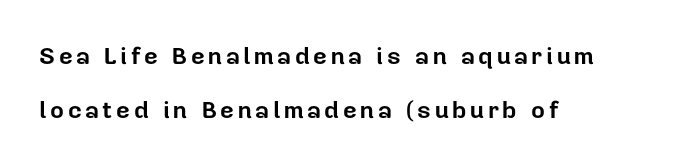
Q: Is the text bold? A: Yes.
Q: Is the text italic (slanted)? A: No, it is upright.
Q: Is the text underlined? A: No.
Q: How is the paragraph aligned? A: Left-aligned.
Q: Is the spacing between lines tight, normal or loose? A: Loose.
